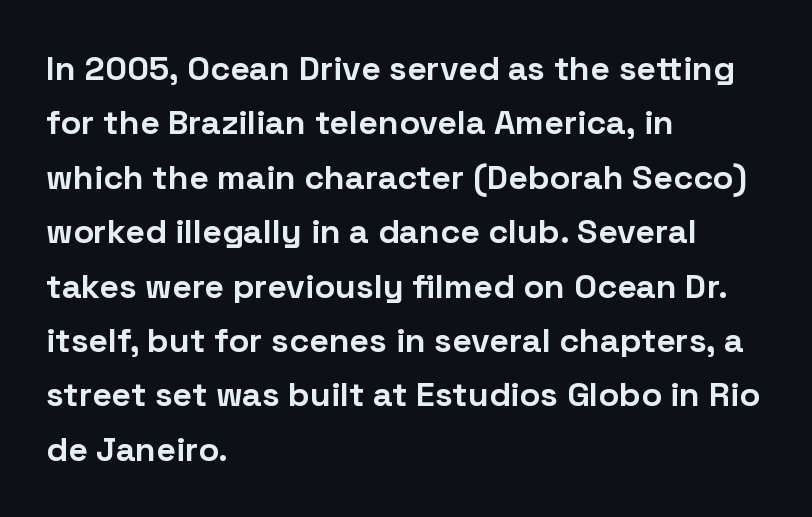
The image shows 34 px bold sans-serif type, upright; set left-aligned, normal line spacing (1.6x), normal letter spacing, not underlined; low stroke contrast and a medium x-height.
